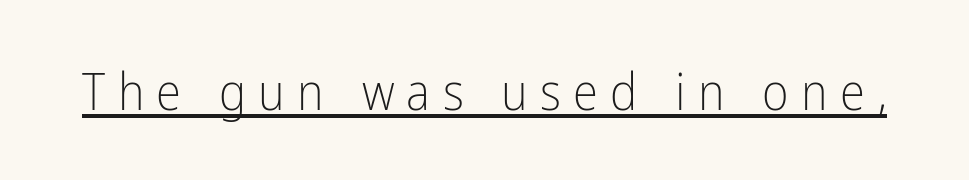
{"serif": "no", "italic": "no", "bold": "no", "weight": "light", "width": "condensed", "stroke_contrast": "low", "x_height": "medium", "monospaced": "no", "underline": "yes", "letter_spacing": "wide", "letter_spacing_em": 0.24, "glyph_px": 51}
